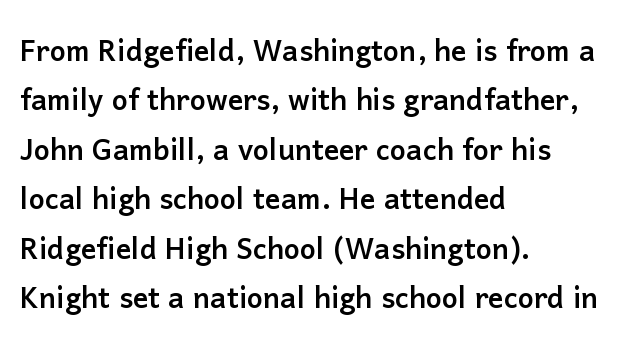
{"serif": "no", "italic": "no", "width": "normal", "stroke_contrast": "low", "x_height": "medium", "monospaced": "no", "underline": "no", "align": "left", "line_spacing": "normal", "line_spacing_ratio": 1.3, "letter_spacing": "normal", "letter_spacing_em": 0.0, "glyph_px": 38}
